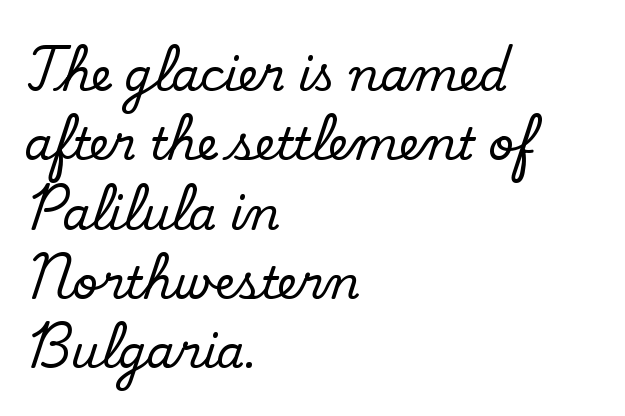
Q: Is the text bold? A: No.
Q: Is the typeface a serif or a sans-serif typeface? A: Sans-serif.
Q: Is the text underlined? A: No.
Q: How is the paragraph aligned? A: Left-aligned.
Q: Is the spacing between letters normal or unusually wide? A: Normal.
Q: Is the spacing between lines tight, normal or loose? A: Normal.
Q: Width (condensed, normal, or wide)? A: Normal.
Q: Stroke contrast? A: Low.
Q: x-height? A: Small.
Q: Monospaced? A: No.
